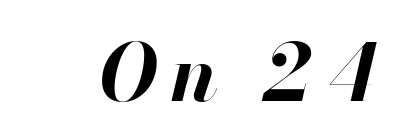
Check under the words: just untouched page. This is oblique type, the kind used for emphasis or titles. In terms of weight, the rendering is a true, heavy bold. This sample has the flowing, uneven cadence of proportional lettering.
